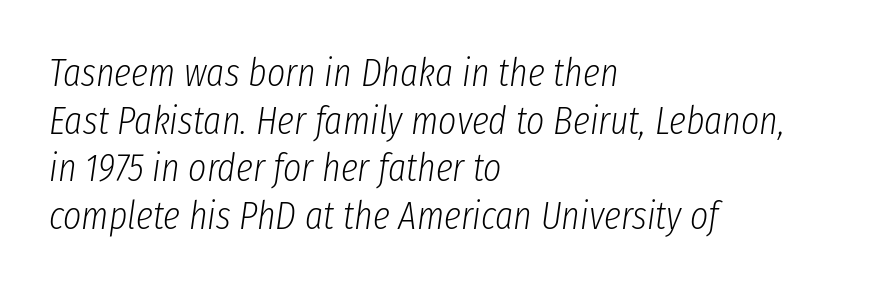
{"italic": "yes", "lean": "right", "slant_degrees": 8, "bold": "no", "weight": "light", "width": "condensed", "stroke_contrast": "low", "x_height": "medium", "monospaced": "no", "underline": "no", "align": "left", "line_spacing_ratio": 1.22, "letter_spacing": "normal", "letter_spacing_em": 0.0, "glyph_px": 39}
